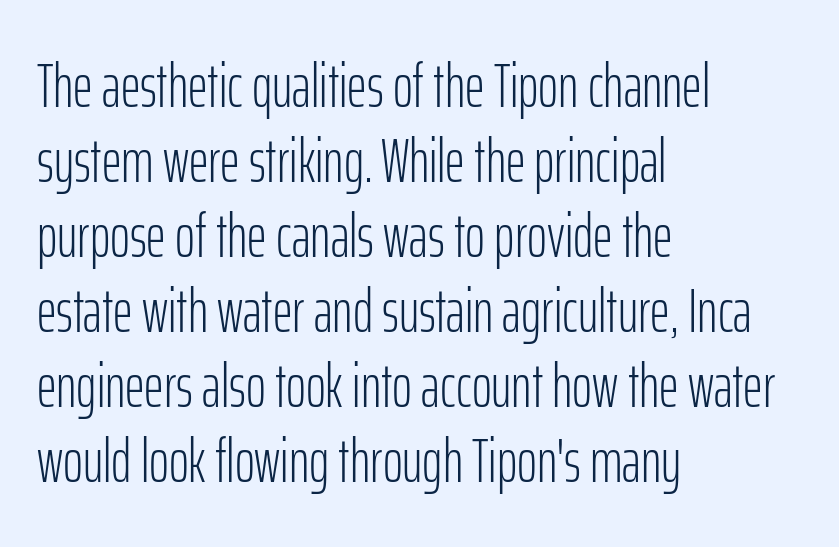
The image shows 61 px light, condensed sans-serif type, upright; set left-aligned, line spacing 1.23x, normal letter spacing, not underlined; low stroke contrast and a medium x-height.
